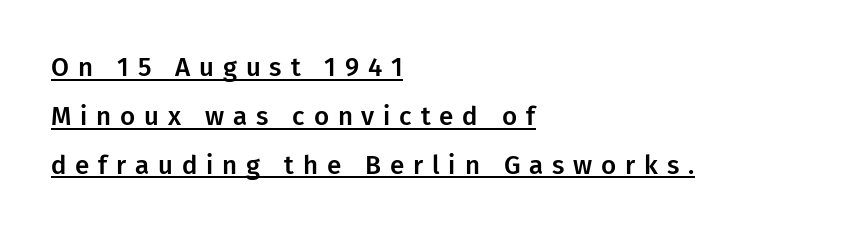
{"italic": "no", "underline": "yes", "align": "left", "line_spacing_ratio": 1.88, "letter_spacing": "wide", "letter_spacing_em": 0.34, "glyph_px": 26}
